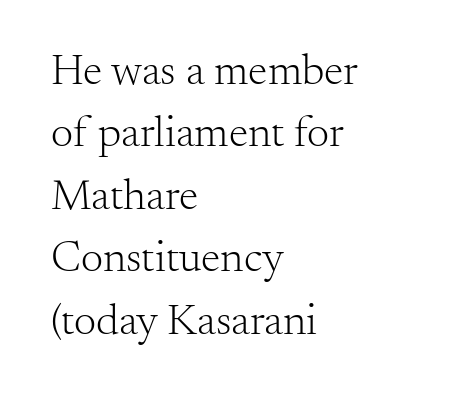
Q: Is the text bold? A: No.
Q: Is the text italic (slanted)? A: No, it is upright.
Q: Is the typeface a serif or a sans-serif typeface? A: Serif.
Q: Is the text underlined? A: No.
Q: How is the paragraph aligned? A: Left-aligned.
Q: Is the spacing between letters normal or unusually wide? A: Normal.
Q: Is the spacing between lines tight, normal or loose? A: Normal.
Q: Width (condensed, normal, or wide)? A: Normal.
Q: Stroke contrast? A: Medium.
Q: x-height? A: Small.
Q: Monospaced? A: No.
